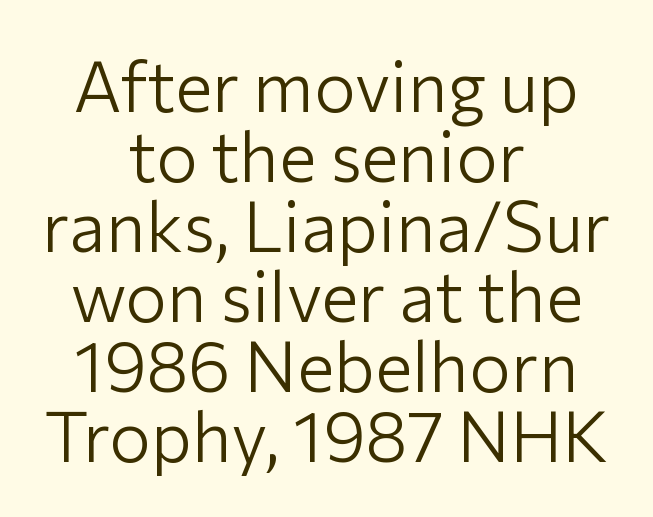
The image shows 70 px light sans-serif type, upright; set centered, tight line spacing (1.0x), normal letter spacing, not underlined; low stroke contrast and a medium x-height.
